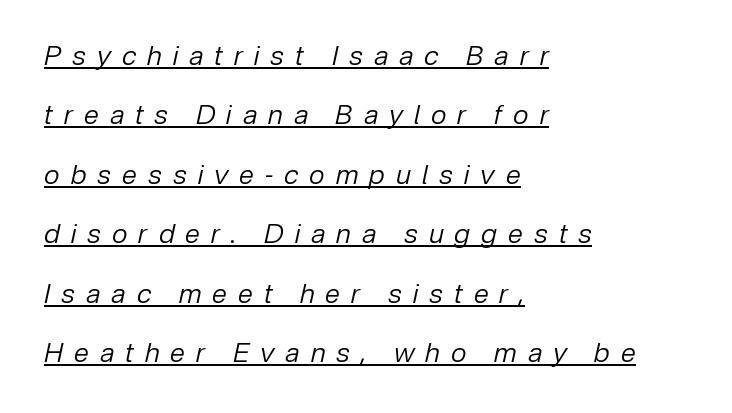
{"italic": "yes", "lean": "right", "slant_degrees": 12, "bold": "no", "underline": "yes", "align": "left", "line_spacing": "loose", "line_spacing_ratio": 2.2, "letter_spacing": "wide", "letter_spacing_em": 0.41, "glyph_px": 27}
